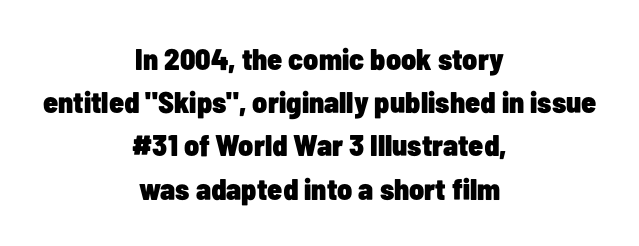
The image shows 30 px heavy, condensed sans-serif type, upright; set centered, normal line spacing (1.44x), normal letter spacing, not underlined; low stroke contrast and a medium x-height.
